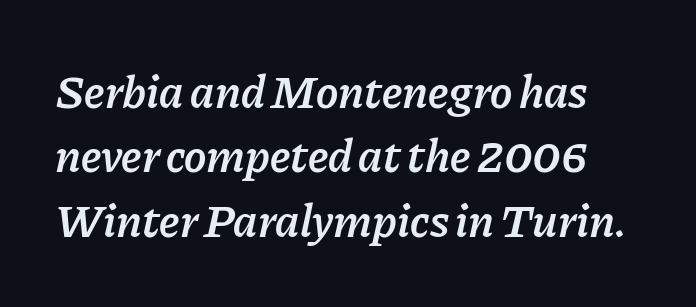
The face used here is proportionally spaced, like ordinary book or web type. These lines keep a tight, regular rhythm from letter to letter. The rows are spaced the way most documents space them. Yep, that's italic — everything's leaning.
